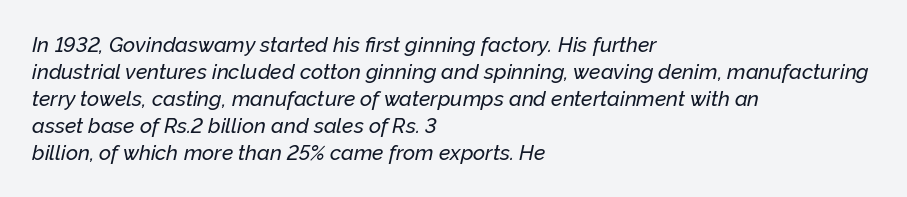
The image shows 21 px text type, italic (leaning right); set left-aligned, normal line spacing (1.28x), normal letter spacing, not underlined.
